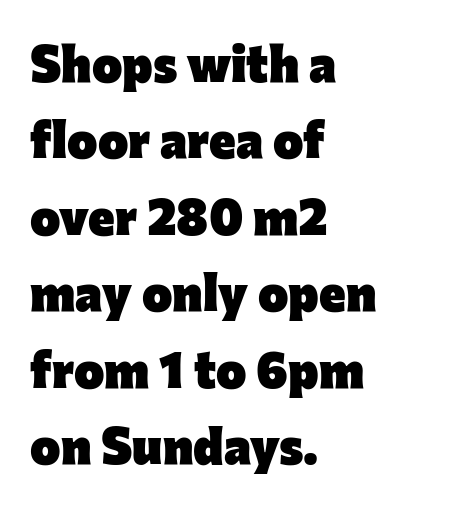
{"serif": "no", "italic": "no", "bold": "yes", "weight": "heavy", "width": "normal", "stroke_contrast": "low", "x_height": "medium", "monospaced": "no", "underline": "no", "align": "left", "line_spacing": "normal", "line_spacing_ratio": 1.5, "letter_spacing": "normal", "letter_spacing_em": 0.0, "glyph_px": 51}
